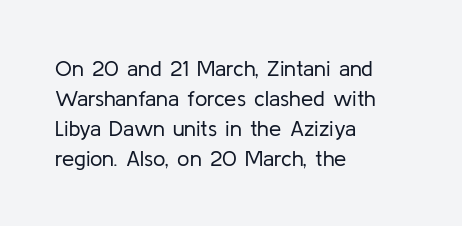
{"italic": "no", "bold": "no", "underline": "no", "align": "left", "line_spacing": "normal", "line_spacing_ratio": 1.36, "letter_spacing": "normal", "letter_spacing_em": 0.0, "glyph_px": 22}
